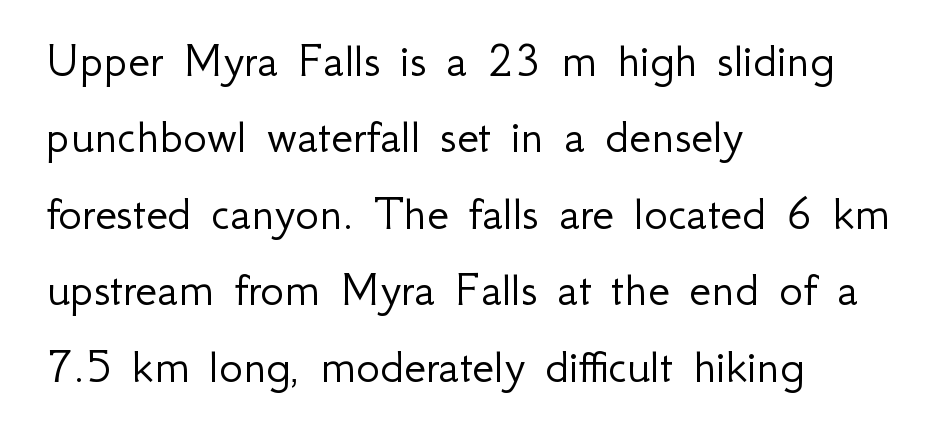
Q: Is the text bold? A: No.
Q: Is the text italic (slanted)? A: No, it is upright.
Q: Is the typeface a serif or a sans-serif typeface? A: Sans-serif.
Q: Is the text underlined? A: No.
Q: How is the paragraph aligned? A: Left-aligned.
Q: Is the spacing between letters normal or unusually wide? A: Normal.
Q: Is the spacing between lines tight, normal or loose? A: Normal.
Q: Width (condensed, normal, or wide)? A: Normal.
Q: Stroke contrast? A: Low.
Q: x-height? A: Small.
Q: Monospaced? A: No.
